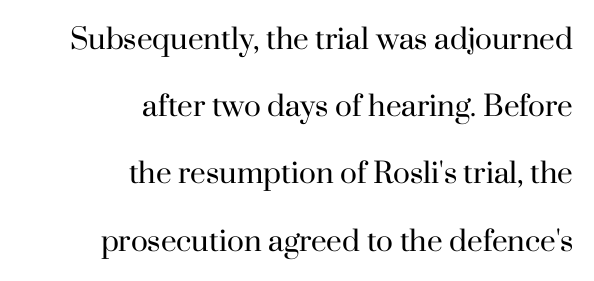
Is this a heavy cut? Hardly; it is regular or lighter. Only glyphs here, with clear space below each row. Observe the serifs anchoring each vertical stroke in this sample. Varying glyph widths throughout — classic text-font behaviour.
